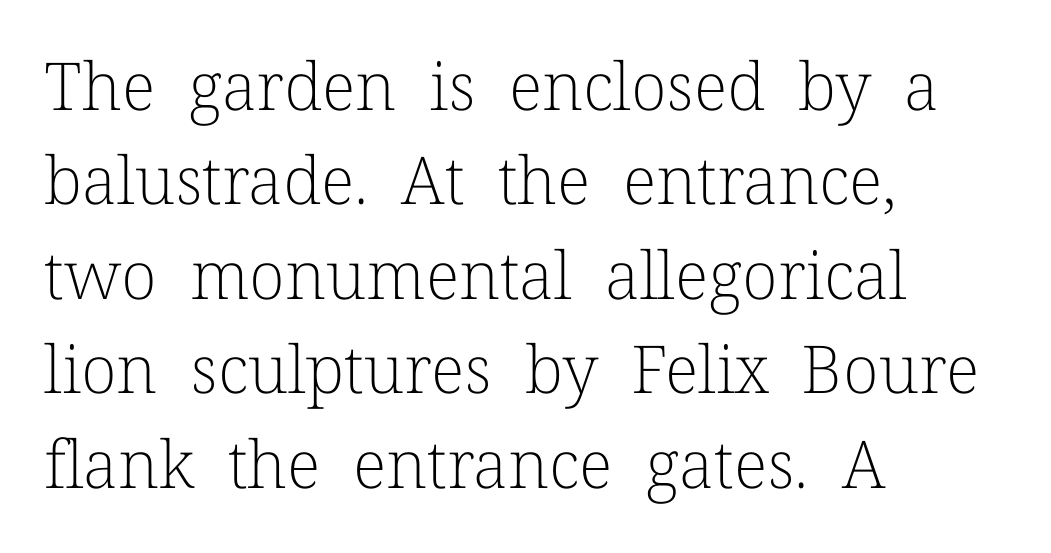
Here the glyphs are tracked normally, forming tight word shapes. Interline gaps are of average width in this sample. Every row of glyphs begins at an identical x-position on the left. Think of a printed novel: that variable character pitch is what you see here.
